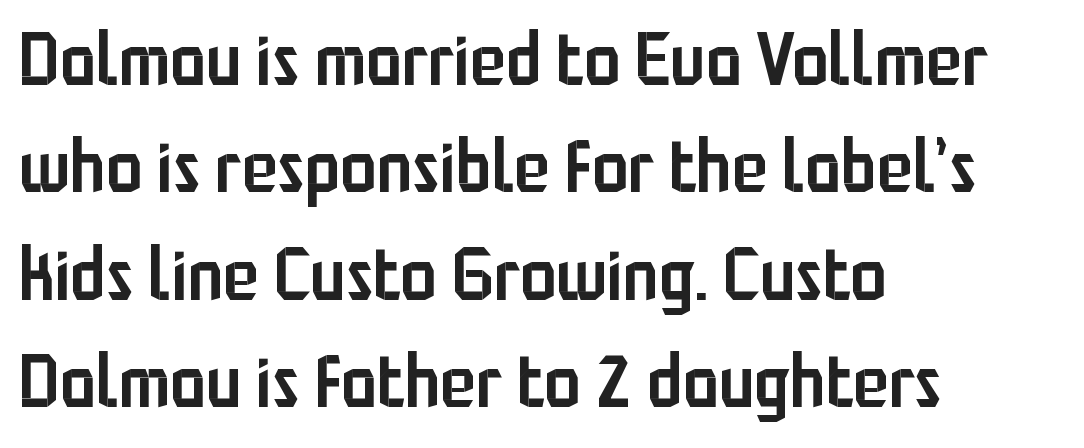
Q: Is the text bold? A: Semi-bold.
Q: Is the text italic (slanted)? A: No, it is upright.
Q: Is the typeface a serif or a sans-serif typeface? A: Sans-serif.
Q: Is the text underlined? A: No.
Q: How is the paragraph aligned? A: Left-aligned.
Q: Is the spacing between letters normal or unusually wide? A: Normal.
Q: Is the spacing between lines tight, normal or loose? A: Normal.
Q: Width (condensed, normal, or wide)? A: Condensed.
Q: Stroke contrast? A: Low.
Q: x-height? A: Medium.
Q: Monospaced? A: No.
